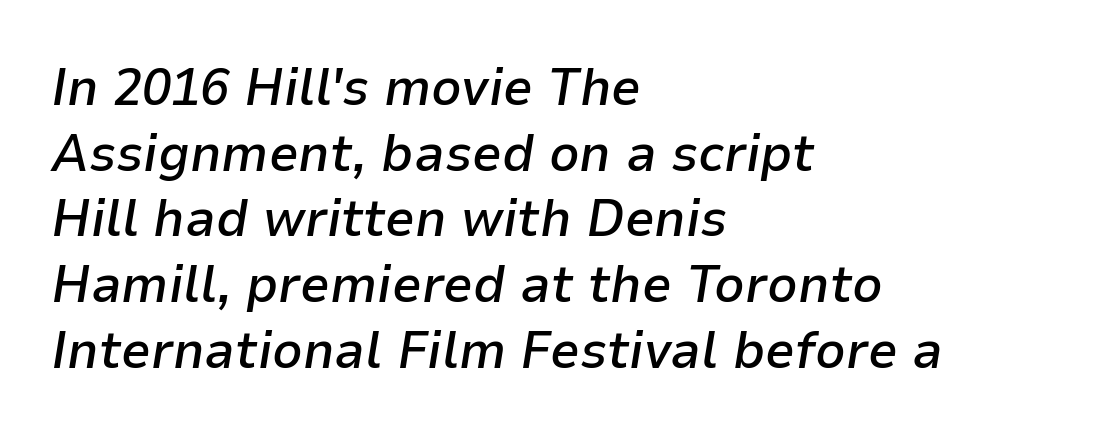
The image shows 53 px semibold type, italic (leaning right); set left-aligned, line spacing 1.24x, normal letter spacing, not underlined; low stroke contrast and a medium x-height.
